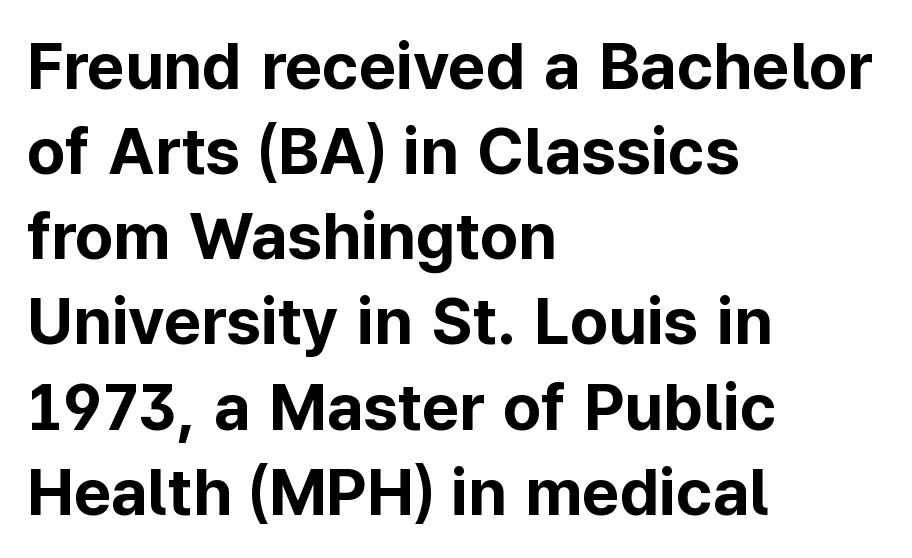
The image shows 65 px bold sans-serif type, upright; set left-aligned, normal line spacing (1.31x), normal letter spacing, not underlined; low stroke contrast and a medium x-height.
